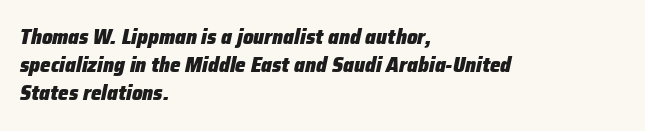
The image shows 21 px bold type, italic (leaning right); set left-aligned, normal line spacing (1.34x), normal letter spacing, not underlined.
